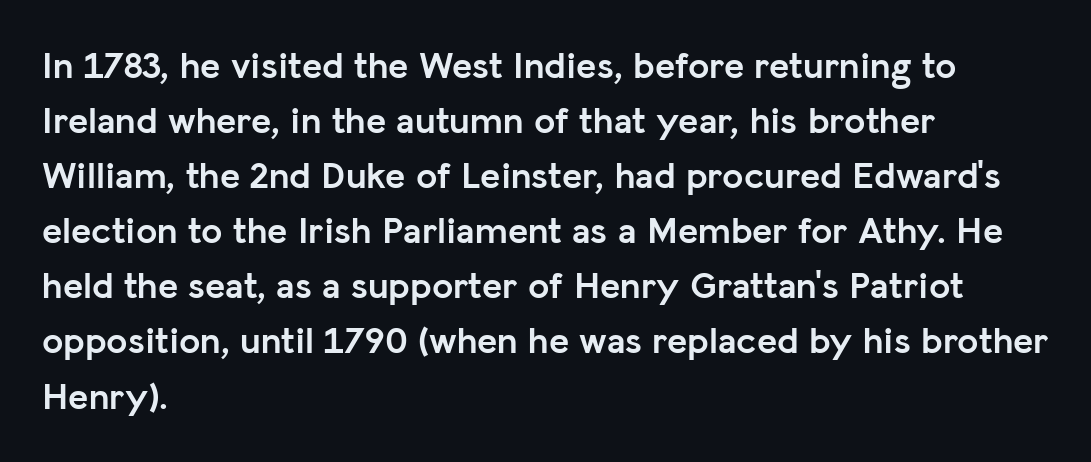
A roman cut, with each character standing at attention. Interline gaps are of average width in this sample. These lines are composed in type without serifs. These lines stack with their left ends in a neat column.
